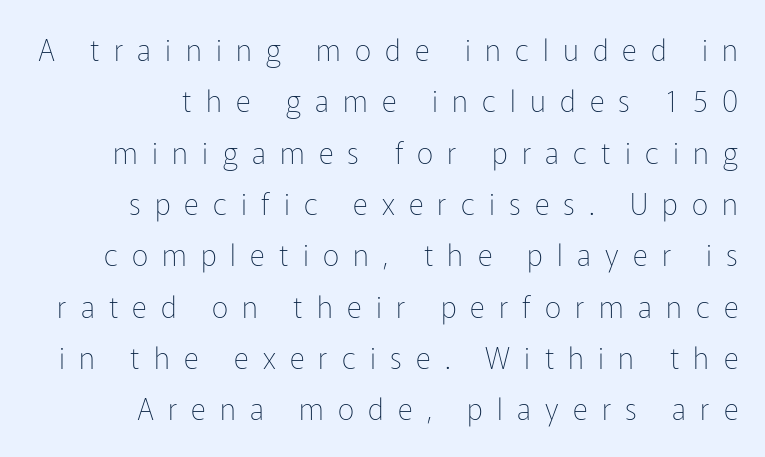
Q: Is the text bold? A: No.
Q: Is the text italic (slanted)? A: No, it is upright.
Q: Is the typeface a serif or a sans-serif typeface? A: Sans-serif.
Q: Is the text underlined? A: No.
Q: How is the paragraph aligned? A: Right-aligned.
Q: Is the spacing between letters normal or unusually wide? A: Unusually wide.
Q: Width (condensed, normal, or wide)? A: Normal.
Q: Stroke contrast? A: Low.
Q: x-height? A: Medium.
Q: Monospaced? A: No.
